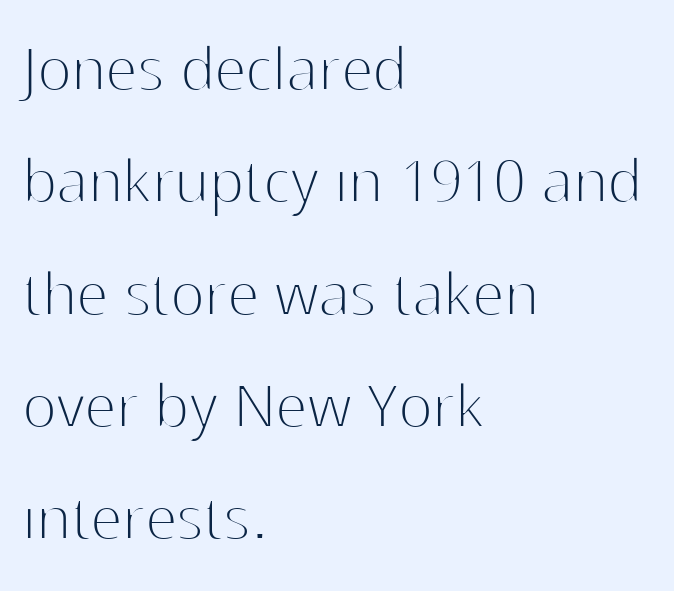
Q: Is the text bold? A: No.
Q: Is the text italic (slanted)? A: No, it is upright.
Q: Is the typeface a serif or a sans-serif typeface? A: Sans-serif.
Q: Is the text underlined? A: No.
Q: How is the paragraph aligned? A: Left-aligned.
Q: Is the spacing between letters normal or unusually wide? A: Normal.
Q: Is the spacing between lines tight, normal or loose? A: Normal.
Q: Width (condensed, normal, or wide)? A: Normal.
Q: Stroke contrast? A: High.
Q: x-height? A: Medium.
Q: Monospaced? A: No.
